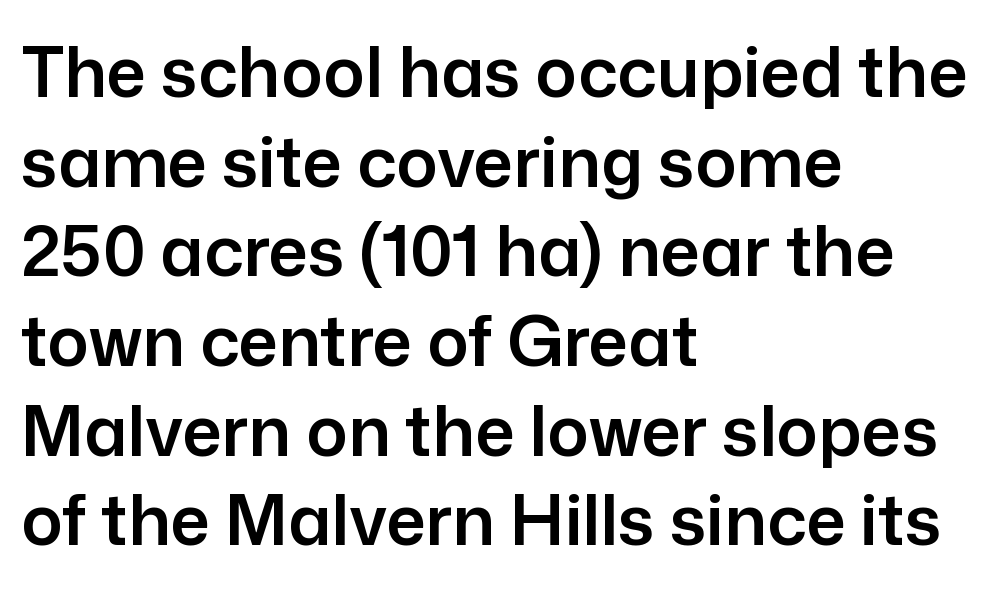
{"serif": "no", "italic": "no", "width": "normal", "stroke_contrast": "low", "x_height": "medium", "monospaced": "no", "underline": "no", "align": "left", "line_spacing": "normal", "line_spacing_ratio": 1.3, "letter_spacing": "normal", "letter_spacing_em": 0.0, "glyph_px": 69}
